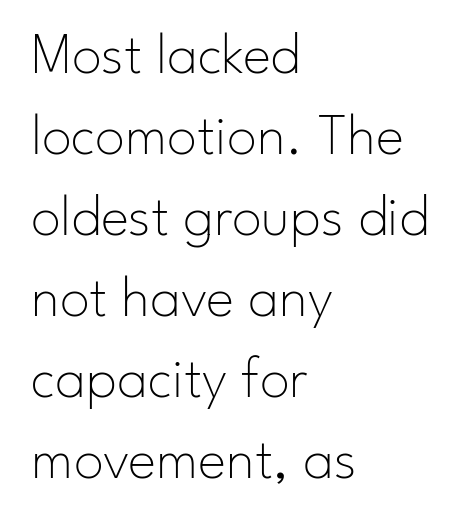
{"serif": "no", "italic": "no", "bold": "no", "weight": "thin", "width": "normal", "stroke_contrast": "low", "x_height": "small", "monospaced": "no", "underline": "no", "align": "left", "line_spacing": "normal", "line_spacing_ratio": 1.35, "letter_spacing": "normal", "letter_spacing_em": 0.0, "glyph_px": 60}
